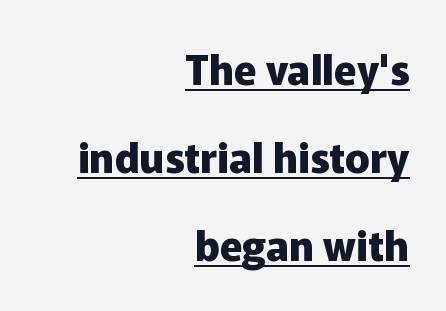
{"serif": "no", "italic": "no", "bold": "yes", "weight": "heavy", "width": "normal", "stroke_contrast": "low", "x_height": "medium", "monospaced": "no", "underline": "yes", "align": "right", "line_spacing": "loose", "line_spacing_ratio": 2.15, "letter_spacing": "normal", "letter_spacing_em": 0.0, "glyph_px": 41}
